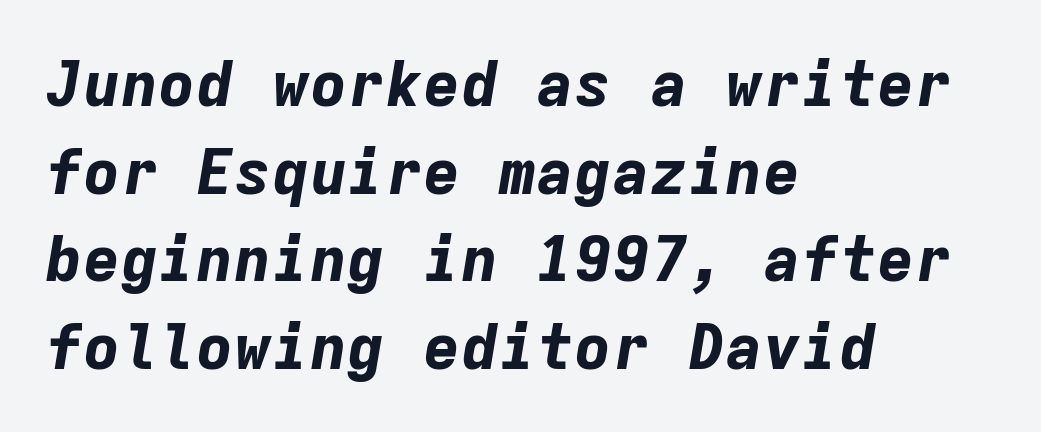
{"italic": "yes", "lean": "right", "slant_degrees": 9, "bold": "yes", "weight": "bold", "width": "normal", "stroke_contrast": "low", "x_height": "medium", "monospaced": "yes", "underline": "no", "align": "left", "line_spacing": "normal", "line_spacing_ratio": 1.39, "letter_spacing": "normal", "letter_spacing_em": 0.0, "glyph_px": 63}
